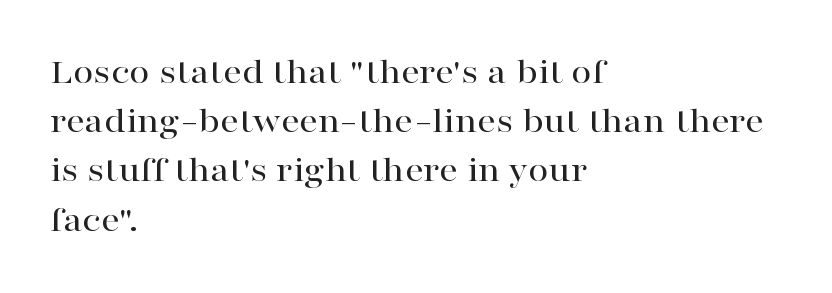
{"serif": "yes", "italic": "no", "width": "wide", "stroke_contrast": "high", "x_height": "medium", "monospaced": "no", "underline": "no", "align": "left", "line_spacing": "normal", "line_spacing_ratio": 1.33, "letter_spacing": "normal", "letter_spacing_em": 0.0, "glyph_px": 37}
